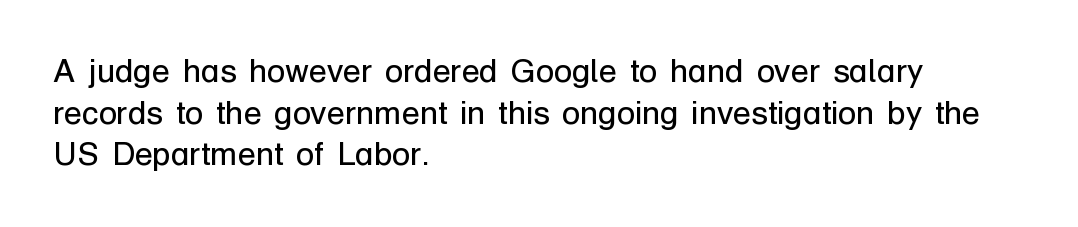
The weight would be labelled regular, book, light, or lighter still. These lines keep a tight, regular rhythm from letter to letter. The rendering uses natural spacing where letterforms have individual widths. A bare baseline throughout the passage. The typesetter chose a ragged-right arrangement here. The font's upright variant was chosen for this text.
